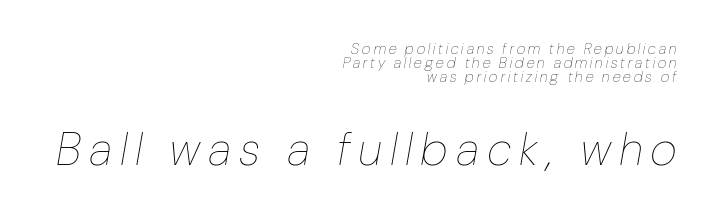
Nobody drew a line under any word here. A typesetter would call this proportional, since set widths differ per character. Letter spacing: wide. Slant detected: the letters are inclined. The weight tops out at a normal text grade.
